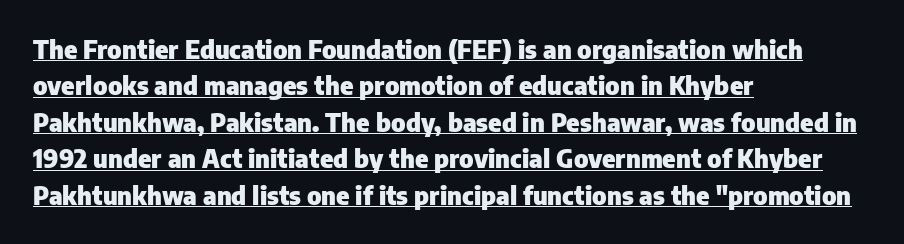
Letter spacing: default. Its strokes are broad and dark, the hallmark of bold type. Layout note: lines flush left. Tall strokes in this sample are plumb rather than angled. Whoever set this chose a conventional vertical rhythm.
